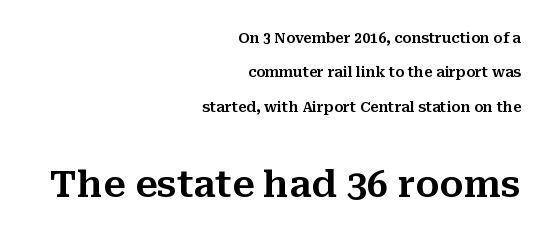
{"serif": "yes", "italic": "no", "width": "normal", "stroke_contrast": "medium", "x_height": "medium", "monospaced": "no", "underline": "no", "align": "right", "line_spacing": "loose", "line_spacing_ratio": 2.45, "letter_spacing": "normal", "letter_spacing_em": 0.0, "larger_block": "second", "size_ratio": 2.64, "glyph_px": 37}
